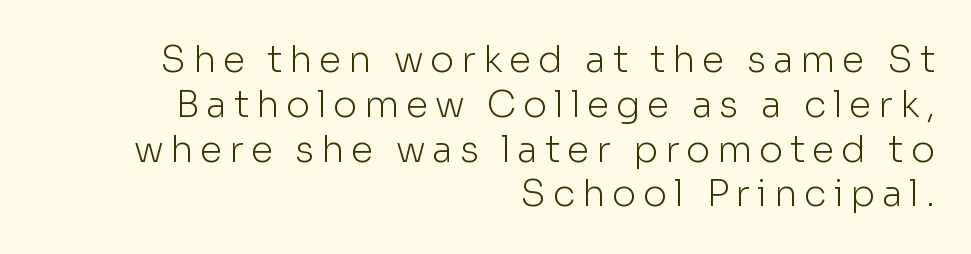
A typesetter would label this face a sans. Clear beneath every line of the passage. Heft: none added — not bold. Varying glyph widths throughout — classic text-font behaviour.
